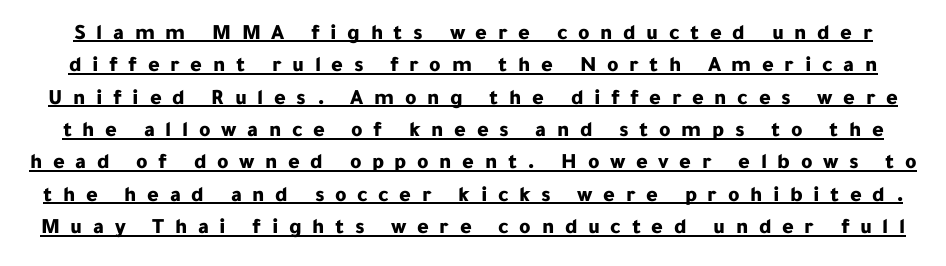
{"italic": "no", "bold": "yes", "underline": "yes", "line_spacing": "normal", "line_spacing_ratio": 1.47, "letter_spacing": "wide", "letter_spacing_em": 0.48, "glyph_px": 22}
